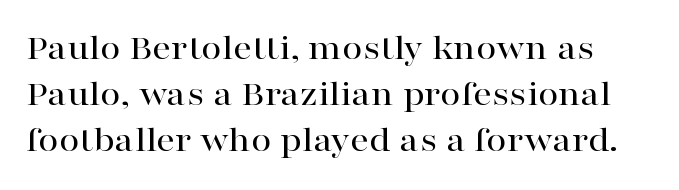
Decoration check: the copy has no underline. The face used here is rendered with its standard letterfit. This sample has the flowing, uneven cadence of proportional lettering. The type family on display is of the serif kind. These lines sit exactly where default settings would place them. It's the straight-up-and-down kind of type.
